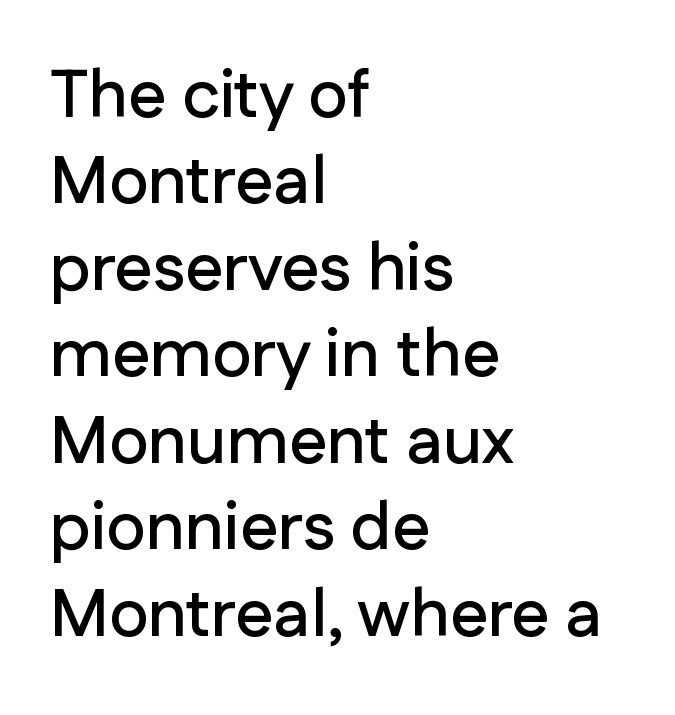
Compared with typical body copy, the letter spacing here is the same. If you measured baseline to baseline, you'd find a middling distance. The letters advance in unequal steps, a hallmark of proportional type. Do the letters lean? They stand straight.
